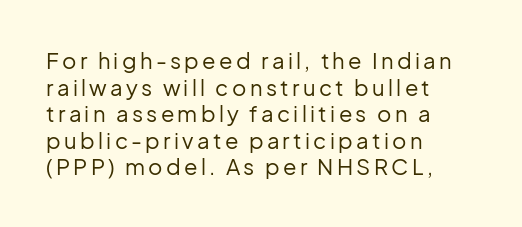
Q: Is the text bold? A: No.
Q: Is the text italic (slanted)? A: No, it is upright.
Q: Is the text underlined? A: No.
Q: How is the paragraph aligned? A: Left-aligned.
